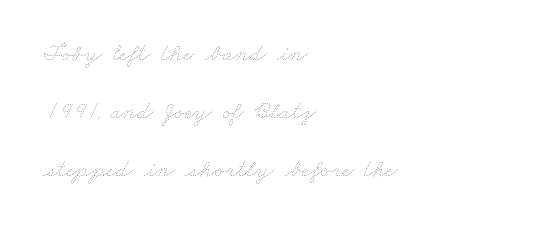
The image shows 25 px text type; set left-aligned, loose line spacing (2.32x), normal letter spacing, not underlined.
